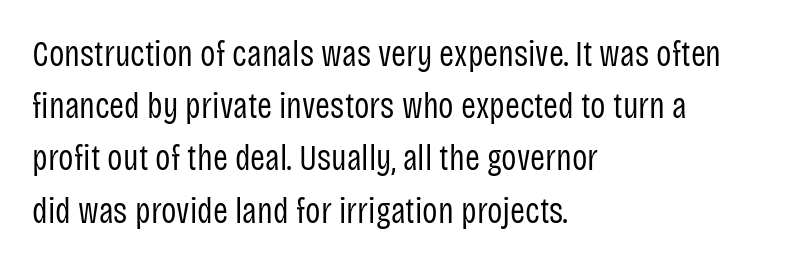
The image shows 36 px regular-weight, condensed sans-serif type, upright; set left-aligned, normal line spacing (1.45x), normal letter spacing, not underlined; low stroke contrast and a large x-height.
